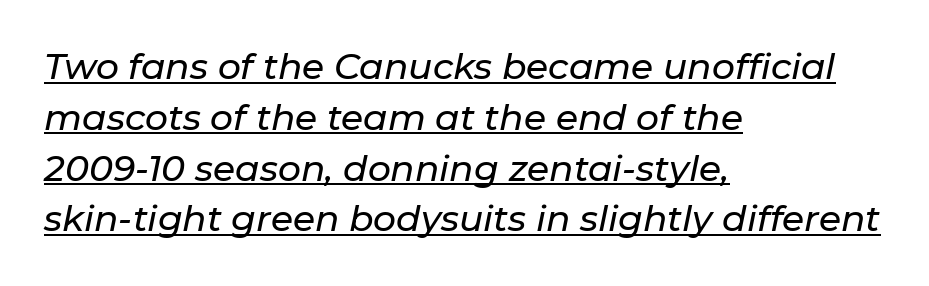
The image shows 36 px text type, italic (leaning right); set left-aligned, normal line spacing (1.41x), normal letter spacing, underlined; low stroke contrast and a medium x-height.
